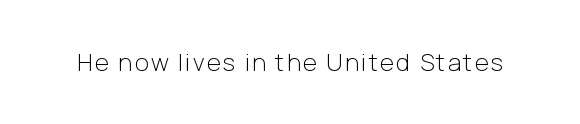
{"italic": "no", "bold": "no", "underline": "no", "glyph_px": 24}
